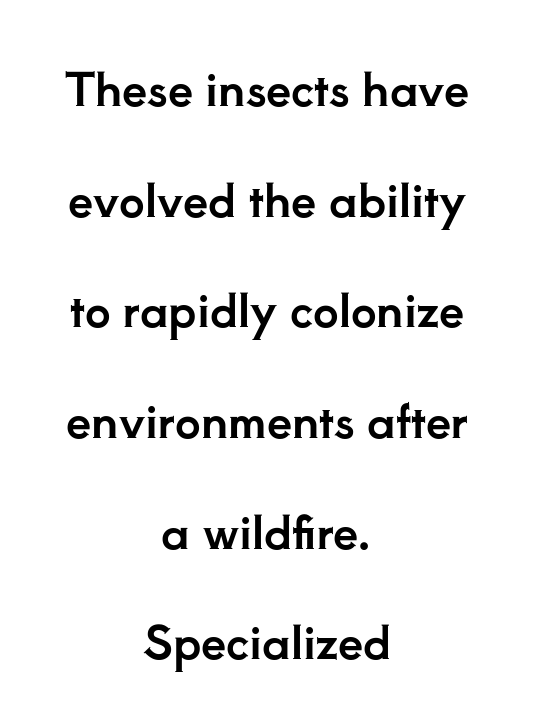
The image shows 45 px serif type, upright; set centered, loose line spacing (2.46x), normal letter spacing, not underlined; low stroke contrast and a small x-height.
